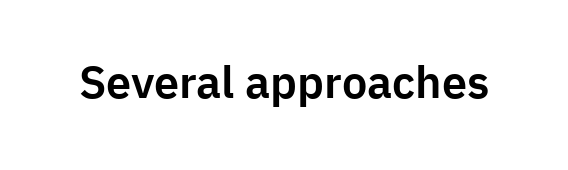
Q: Is the text italic (slanted)? A: No, it is upright.
Q: Is the typeface a serif or a sans-serif typeface? A: Sans-serif.
Q: Is the text underlined? A: No.
Q: Is the spacing between letters normal or unusually wide? A: Normal.
Q: Width (condensed, normal, or wide)? A: Normal.
Q: Stroke contrast? A: Low.
Q: x-height? A: Medium.
Q: Monospaced? A: No.
